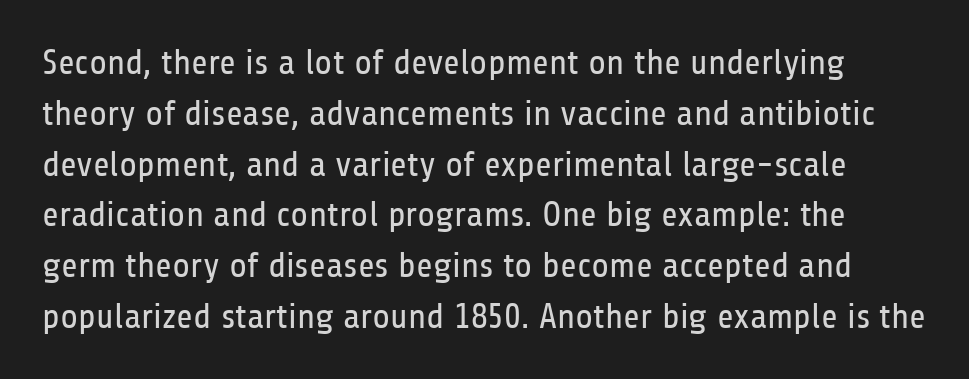
{"serif": "no", "italic": "no", "bold": "no", "weight": "regular", "width": "condensed", "stroke_contrast": "low", "x_height": "medium", "monospaced": "no", "underline": "no", "line_spacing": "normal", "line_spacing_ratio": 1.41, "letter_spacing": "normal", "letter_spacing_em": 0.0, "glyph_px": 36}
